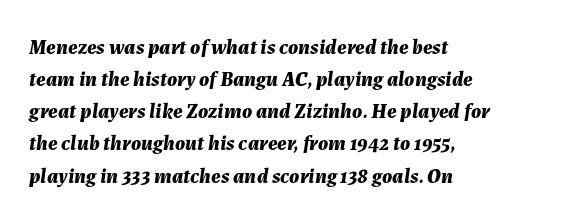
Q: Is the text bold? A: Yes.
Q: Is the text italic (slanted)? A: Yes, it leans right by about 7 degrees.
Q: Is the text underlined? A: No.
Q: How is the paragraph aligned? A: Left-aligned.
Q: Is the spacing between letters normal or unusually wide? A: Normal.
Q: Is the spacing between lines tight, normal or loose? A: Normal.
